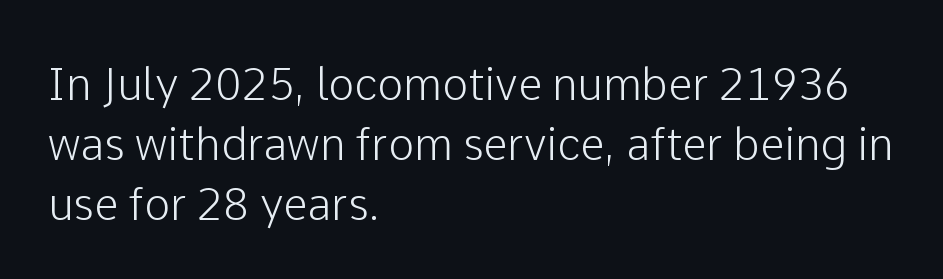
Beneath every word, the page is bare. The passage shown is typed in a proportional face where columns would drift. The designer went with a sans here, leaving each stem footless. In terms of leading, this rendering sits right in the middle. Observe the ordinary spacing: letters are neighbours, not strangers.
